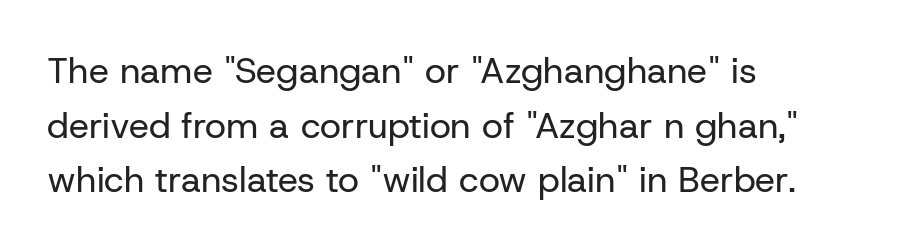
{"serif": "no", "italic": "no", "bold": "no", "weight": "regular", "width": "normal", "stroke_contrast": "low", "x_height": "medium", "monospaced": "no", "underline": "no", "align": "left", "line_spacing": "normal", "line_spacing_ratio": 1.52, "letter_spacing": "normal", "letter_spacing_em": 0.0, "glyph_px": 36}
